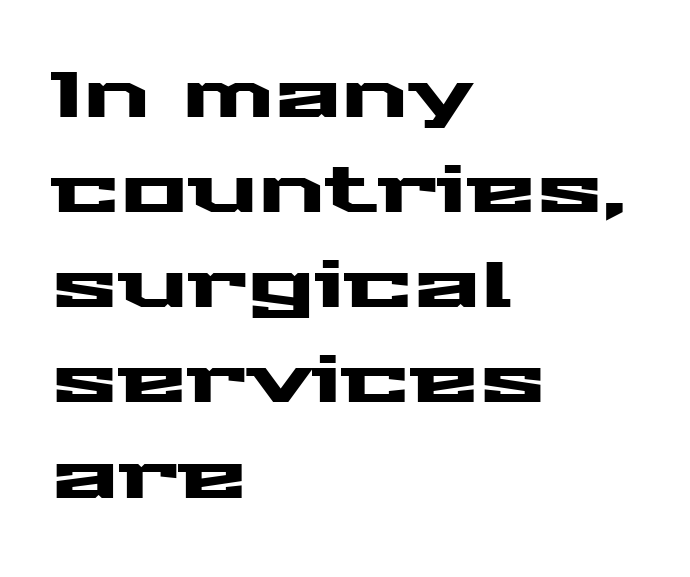
The image shows 63 px wide sans-serif type, upright; set left-aligned, normal line spacing (1.51x), normal letter spacing, not underlined; medium stroke contrast and a medium x-height.
